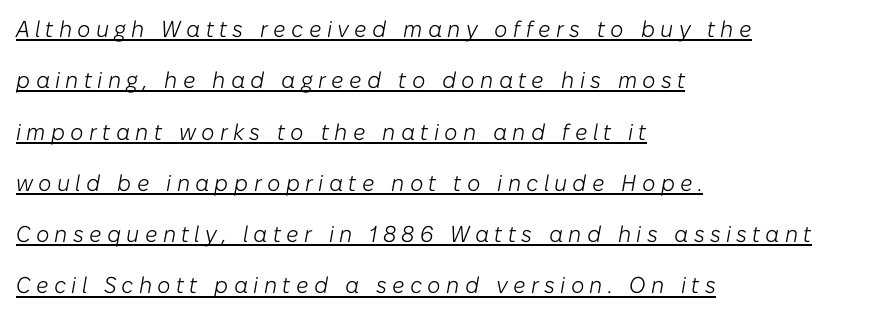
The block of text is sparse from top to bottom, with ample space between rows. Tracking value appears strongly positive — letters spread wide. Does a line run under the words? Yes, clearly. The cut favours lightness, reaching ordinary text weight at its darkest.
